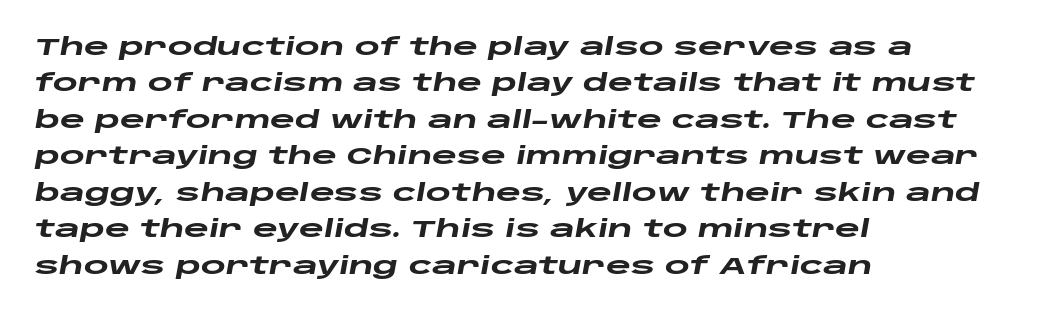
{"italic": "yes", "lean": "right", "slant_degrees": 10, "bold": "yes", "underline": "no", "align": "left", "line_spacing": "normal", "line_spacing_ratio": 1.52, "letter_spacing": "normal", "letter_spacing_em": 0.0, "glyph_px": 24}
